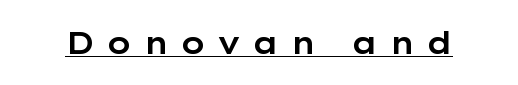
{"serif": "no", "italic": "no", "width": "wide", "stroke_contrast": "low", "x_height": "medium", "monospaced": "no", "underline": "yes", "letter_spacing": "wide", "letter_spacing_em": 0.36, "glyph_px": 31}
